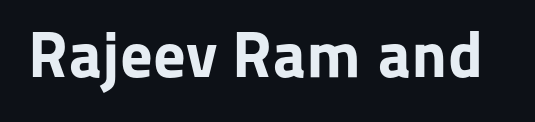
Q: Is the text bold? A: Yes.
Q: Is the text italic (slanted)? A: No, it is upright.
Q: Is the typeface a serif or a sans-serif typeface? A: Sans-serif.
Q: Is the text underlined? A: No.
Q: Is the spacing between letters normal or unusually wide? A: Normal.
Q: Width (condensed, normal, or wide)? A: Normal.
Q: Stroke contrast? A: Low.
Q: x-height? A: Medium.
Q: Monospaced? A: No.
